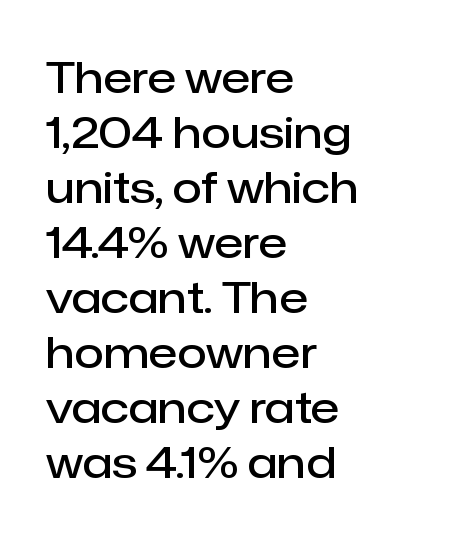
{"serif": "no", "italic": "no", "bold": "semi", "weight": "semibold", "width": "normal", "stroke_contrast": "low", "x_height": "medium", "monospaced": "no", "underline": "no", "align": "left", "line_spacing": "normal", "line_spacing_ratio": 1.28, "letter_spacing": "normal", "letter_spacing_em": 0.0, "glyph_px": 43}
